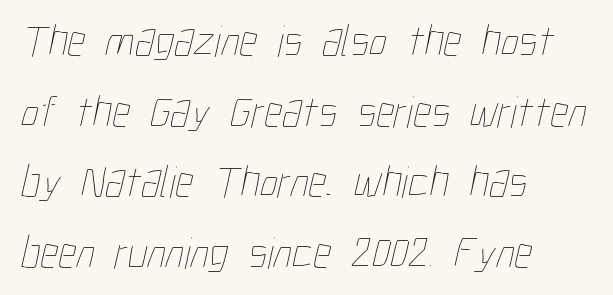
A typesetter would call this zero additional tracking. The setting favours the left margin, as ordinary paragraphs usually do. Is this a fixed-width face? No — the glyphs have proportional, varying widths. The strip under each line holds only bare page. The block of text has a typical density, with ordinary space between rows.
